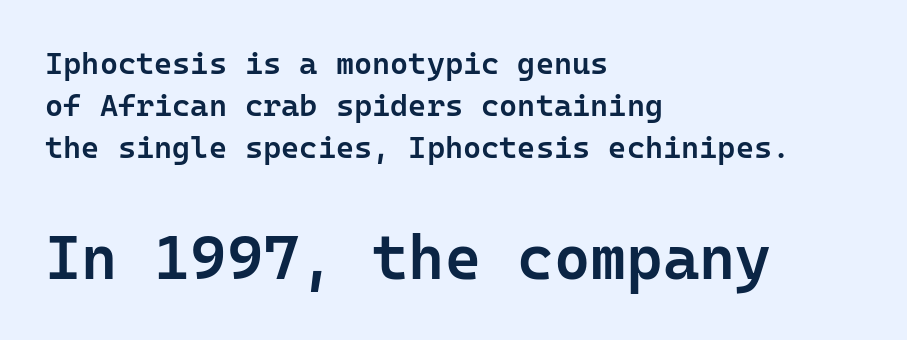
Q: Is the text bold? A: Semi-bold.
Q: Is the text italic (slanted)? A: No, it is upright.
Q: Is the typeface a serif or a sans-serif typeface? A: Sans-serif.
Q: Is the text underlined? A: No.
Q: How is the paragraph aligned? A: Left-aligned.
Q: Is the spacing between letters normal or unusually wide? A: Normal.
Q: Is the spacing between lines tight, normal or loose? A: Normal.
Q: Which block of text is set in a larger size, the first (top) or the second (bottom)? A: The second (bottom) one.
Q: Width (condensed, normal, or wide)? A: Normal.
Q: Stroke contrast? A: Low.
Q: x-height? A: Medium.
Q: Monospaced? A: Yes.
